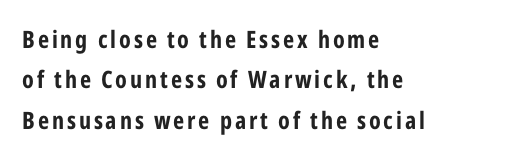
{"italic": "no", "bold": "yes", "underline": "no", "align": "left", "line_spacing": "normal", "line_spacing_ratio": 1.68, "glyph_px": 24}
